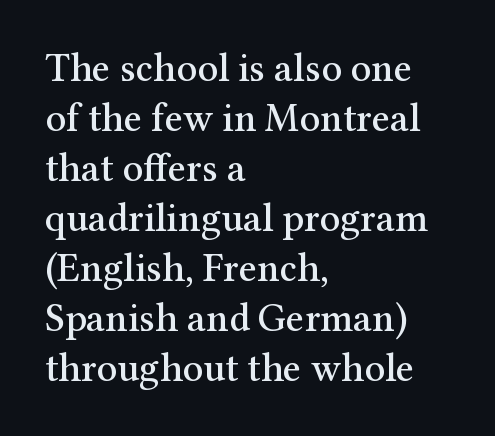
Q: Is the text italic (slanted)? A: No, it is upright.
Q: Is the typeface a serif or a sans-serif typeface? A: Serif.
Q: Is the text underlined? A: No.
Q: How is the paragraph aligned? A: Left-aligned.
Q: Is the spacing between letters normal or unusually wide? A: Normal.
Q: Is the spacing between lines tight, normal or loose? A: Normal.
Q: Width (condensed, normal, or wide)? A: Normal.
Q: Stroke contrast? A: Medium.
Q: x-height? A: Medium.
Q: Monospaced? A: No.
